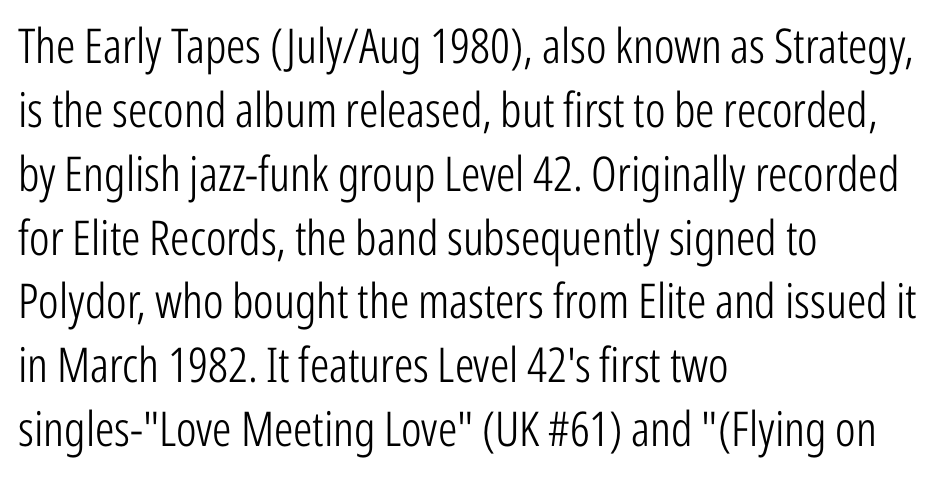
Q: Is the text bold? A: No.
Q: Is the text italic (slanted)? A: No, it is upright.
Q: Is the typeface a serif or a sans-serif typeface? A: Sans-serif.
Q: Is the text underlined? A: No.
Q: How is the paragraph aligned? A: Left-aligned.
Q: Is the spacing between letters normal or unusually wide? A: Normal.
Q: Is the spacing between lines tight, normal or loose? A: Normal.
Q: Width (condensed, normal, or wide)? A: Condensed.
Q: Stroke contrast? A: Low.
Q: x-height? A: Medium.
Q: Monospaced? A: No.
